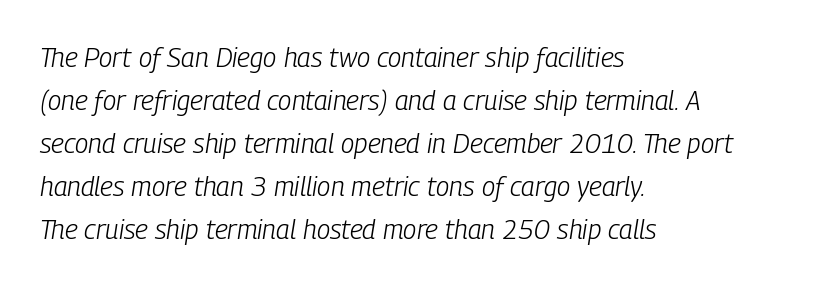
Descenders are the only things crossing below the line. Caption: face not bold, strokes unweighted. Reading down the block, your eye returns to a fixed left position each line. Observe the lean: these are italic letterforms. Evenly set lines give the paragraph a standard silhouette.
